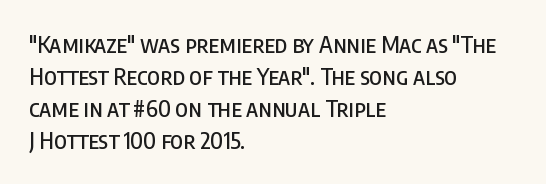
{"italic": "no", "underline": "no", "align": "left", "line_spacing": "normal", "line_spacing_ratio": 1.39, "letter_spacing": "normal", "letter_spacing_em": 0.0, "glyph_px": 23}
